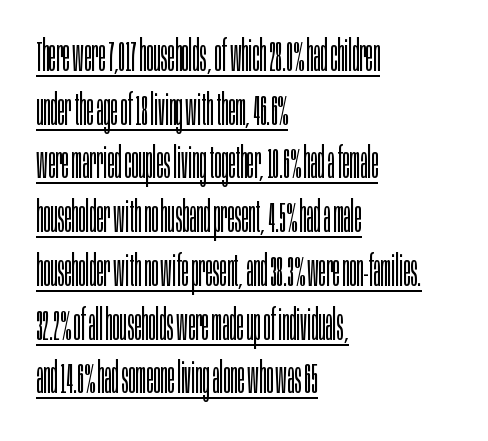
The letterforms sit at book weight or below. Every row of glyphs begins at an identical x-position on the left. Character widths vary here, with narrow letters taking less room than wide ones. The designer went with a sans here, leaving each stem footless. The rendered words wear a rule along their underside.
